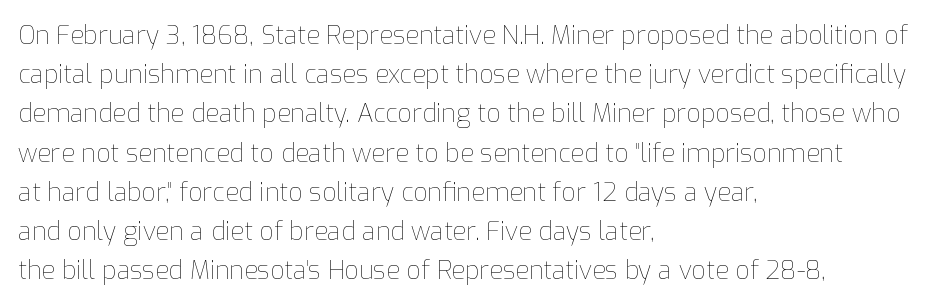
Q: Is the text bold? A: No.
Q: Is the text italic (slanted)? A: No, it is upright.
Q: Is the text underlined? A: No.
Q: How is the paragraph aligned? A: Left-aligned.
Q: Is the spacing between letters normal or unusually wide? A: Normal.
Q: Is the spacing between lines tight, normal or loose? A: Normal.
